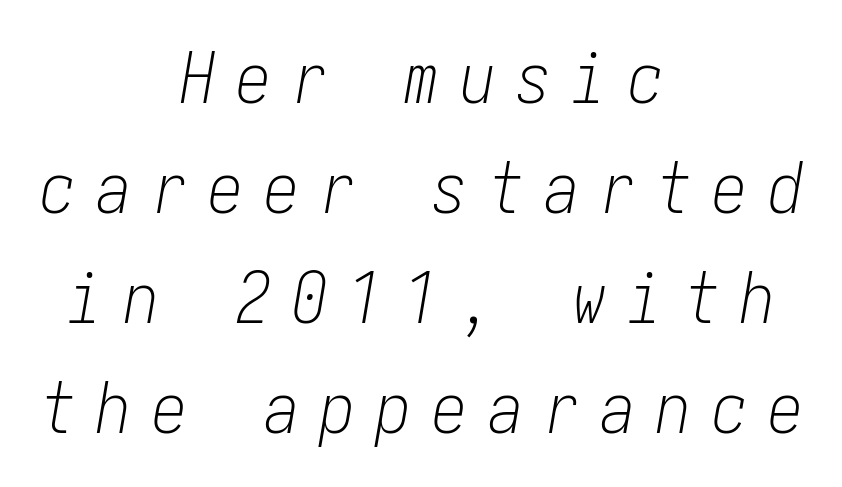
Q: Is the text bold? A: No.
Q: Is the text italic (slanted)? A: Yes, it leans right by about 10 degrees.
Q: Is the text underlined? A: No.
Q: How is the paragraph aligned? A: Centered.
Q: Is the spacing between letters normal or unusually wide? A: Unusually wide.
Q: Is the spacing between lines tight, normal or loose? A: Normal.
Q: Width (condensed, normal, or wide)? A: Condensed.
Q: Stroke contrast? A: Low.
Q: x-height? A: Medium.
